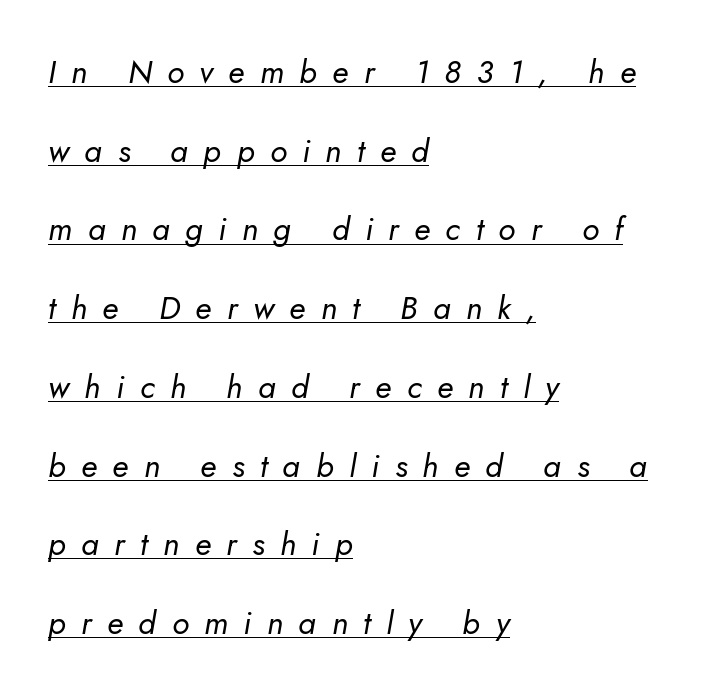
{"italic": "yes", "lean": "right", "slant_degrees": 5, "bold": "no", "weight": "regular", "width": "normal", "stroke_contrast": "low", "x_height": "small", "monospaced": "no", "underline": "yes", "align": "left", "line_spacing": "loose", "line_spacing_ratio": 2.46, "letter_spacing": "wide", "letter_spacing_em": 0.48, "glyph_px": 32}
